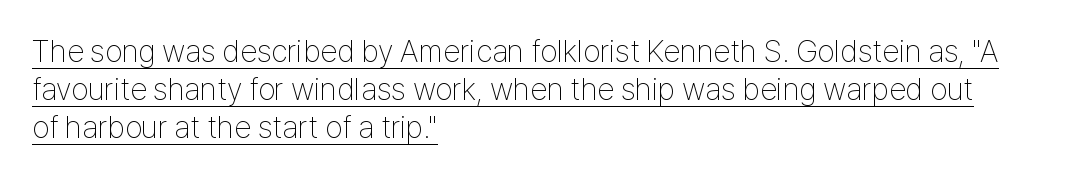
{"serif": "no", "italic": "no", "bold": "no", "weight": "thin", "width": "condensed", "stroke_contrast": "low", "x_height": "medium", "monospaced": "no", "underline": "yes", "align": "left", "line_spacing_ratio": 1.23, "letter_spacing": "normal", "letter_spacing_em": 0.0, "glyph_px": 31}
